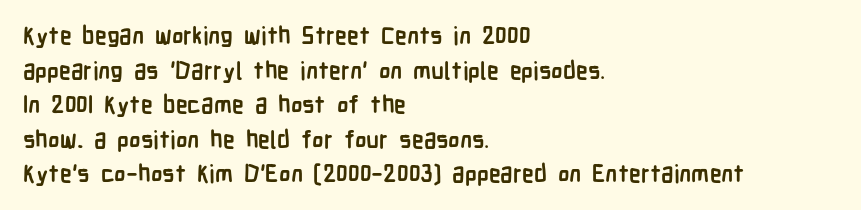
The image shows 24 px bold type, upright; set left-aligned, normal line spacing (1.44x), normal letter spacing, not underlined.
